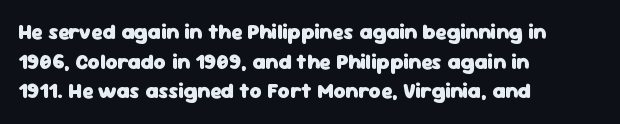
The vertical gap from one line to the next is medium. Beneath every word, the page is bare. Nothing unusual about the tracking: characters are spaced as the font intends. Its strokes are broad and dark, the hallmark of bold type. This sample uses an upright cut, with every glyph sitting square on the baseline. If you drew a ruler down the left edge, every line would touch it.
